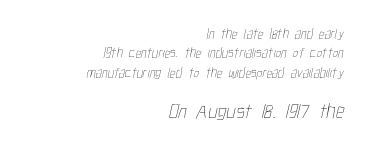
{"bold": "no", "underline": "no", "align": "right", "line_spacing": "normal", "line_spacing_ratio": 1.39, "letter_spacing": "normal", "letter_spacing_em": 0.0, "larger_block": "second", "size_ratio": 1.5, "glyph_px": 21}
